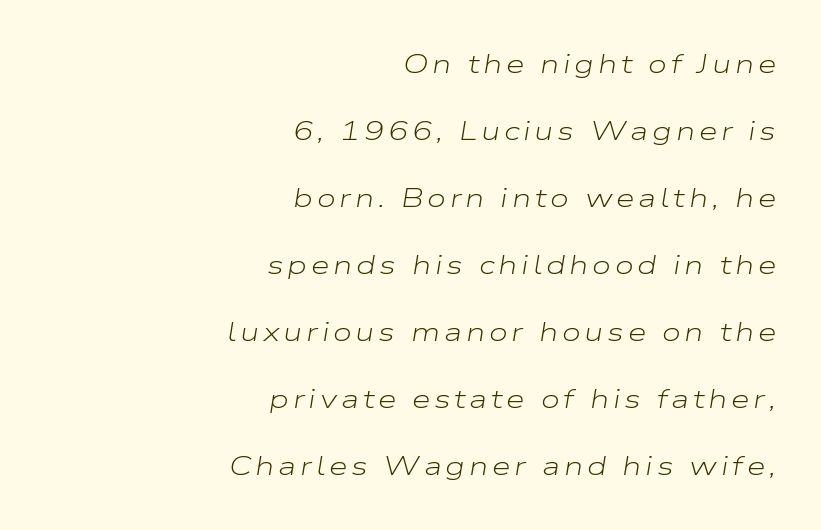
The image shows 27 px text type, italic (leaning right); set right-aligned, loose line spacing (2.48x), not underlined.
